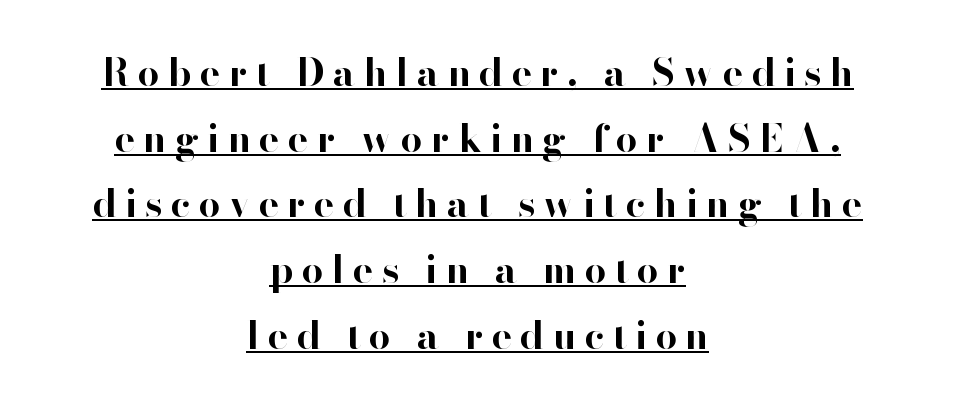
When letters stand straight like this, we call the style roman or upright. Inter-character spacing is expanded well beyond the font's built-in metrics. Stroke terminals: plain, sans-serif. Spacing verdict: proportional, widths tailored to each character. Both edges are ragged and mirror each other, which tells us the setting is centered. Every word sits above its own underline.
